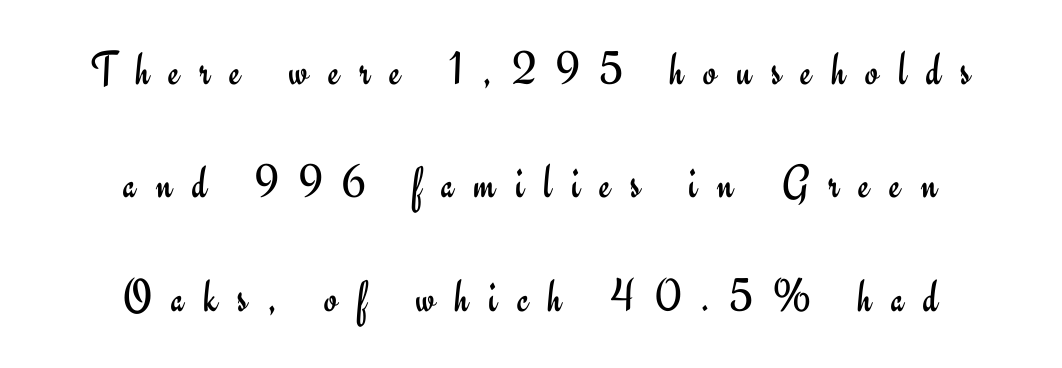
{"serif": "no", "bold": "no", "weight": "regular", "width": "normal", "stroke_contrast": "low", "x_height": "small", "monospaced": "no", "underline": "no", "align": "center", "line_spacing": "loose", "line_spacing_ratio": 2.36, "letter_spacing": "wide", "letter_spacing_em": 0.41, "glyph_px": 48}
